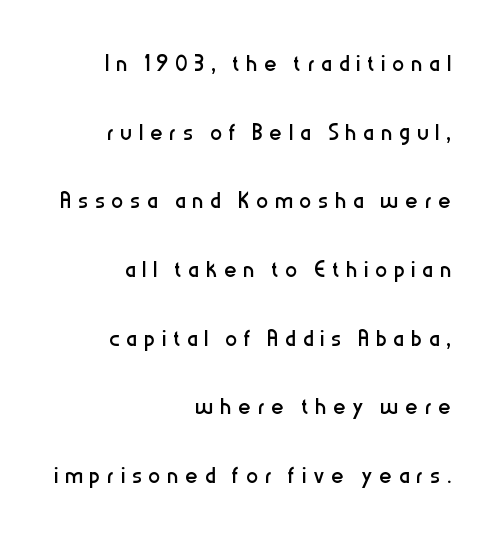
Q: Is the text bold? A: No.
Q: Is the text italic (slanted)? A: No, it is upright.
Q: Is the typeface a serif or a sans-serif typeface? A: Sans-serif.
Q: Is the text underlined? A: No.
Q: How is the paragraph aligned? A: Right-aligned.
Q: Is the spacing between letters normal or unusually wide? A: Unusually wide.
Q: Is the spacing between lines tight, normal or loose? A: Loose.
Q: Width (condensed, normal, or wide)? A: Condensed.
Q: Stroke contrast? A: Low.
Q: x-height? A: Medium.
Q: Monospaced? A: No.
